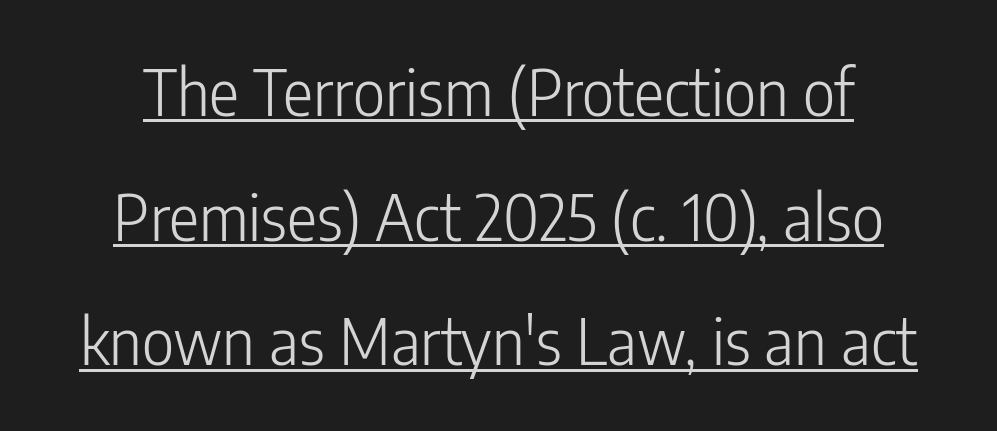
The gaps between neighbouring characters are ordinary and unremarkable. Is the stroke heavy? The answer is a plain regular-or-lighter. Quick note: underline on. The glyphs in this specimen are sans serif.
